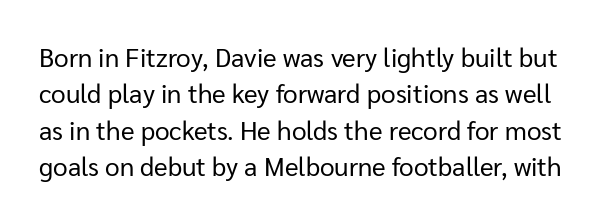
Q: Is the text bold? A: No.
Q: Is the text italic (slanted)? A: No, it is upright.
Q: Is the text underlined? A: No.
Q: Is the spacing between letters normal or unusually wide? A: Normal.
Q: Is the spacing between lines tight, normal or loose? A: Normal.
